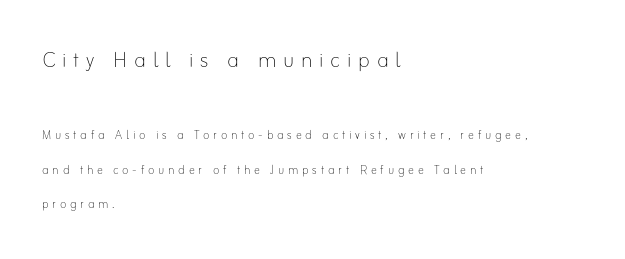
{"italic": "no", "bold": "no", "underline": "no", "align": "left", "line_spacing": "loose", "line_spacing_ratio": 2.29, "letter_spacing": "wide", "letter_spacing_em": 0.25, "larger_block": "first", "size_ratio": 1.8, "glyph_px": 27}
